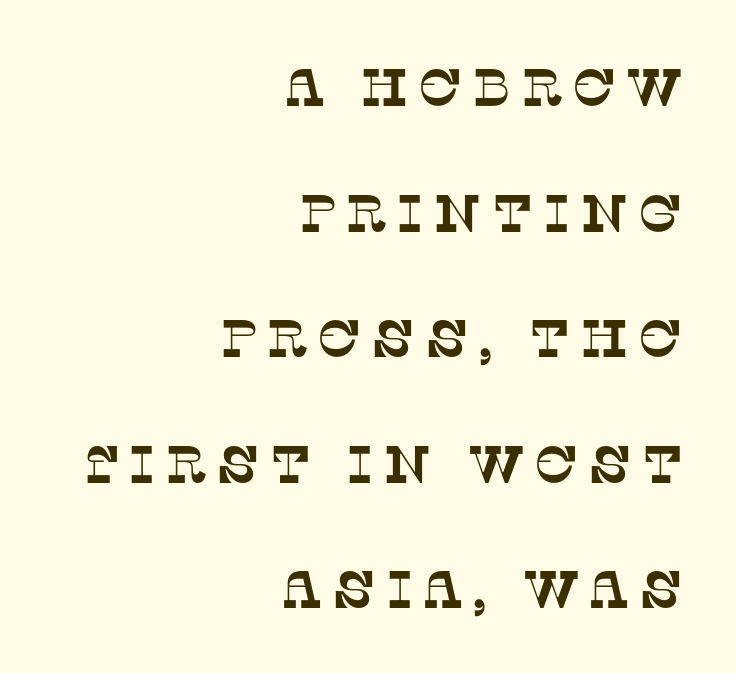
Q: Is the typeface a serif or a sans-serif typeface? A: Serif.
Q: Is the text underlined? A: No.
Q: How is the paragraph aligned? A: Right-aligned.
Q: Is the spacing between lines tight, normal or loose? A: Loose.
Q: Width (condensed, normal, or wide)? A: Normal.
Q: Stroke contrast? A: Low.
Q: x-height? A: Large.
Q: Monospaced? A: No.
